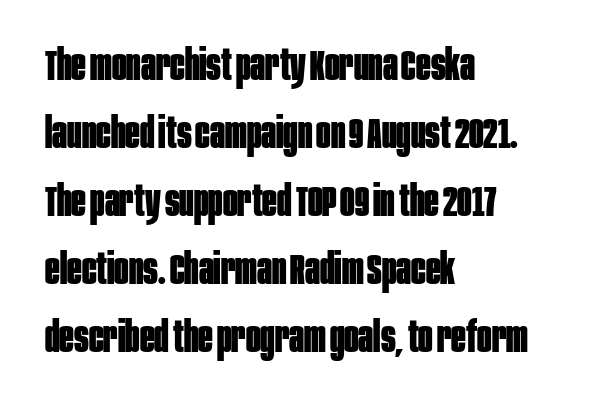
Q: Is the text bold? A: Yes.
Q: Is the text italic (slanted)? A: No, it is upright.
Q: Is the typeface a serif or a sans-serif typeface? A: Sans-serif.
Q: Is the text underlined? A: No.
Q: How is the paragraph aligned? A: Left-aligned.
Q: Is the spacing between letters normal or unusually wide? A: Normal.
Q: Is the spacing between lines tight, normal or loose? A: Normal.
Q: Width (condensed, normal, or wide)? A: Condensed.
Q: Stroke contrast? A: Low.
Q: x-height? A: Large.
Q: Monospaced? A: No.
